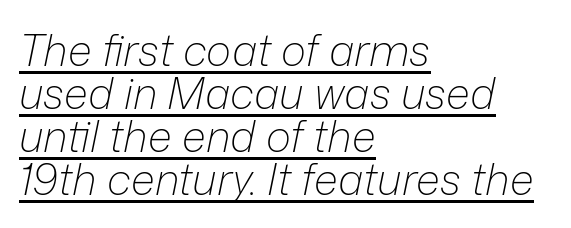
{"italic": "yes", "lean": "right", "slant_degrees": 12, "bold": "no", "weight": "light", "width": "normal", "stroke_contrast": "low", "x_height": "medium", "monospaced": "no", "underline": "yes", "align": "left", "line_spacing": "tight", "line_spacing_ratio": 1.0, "letter_spacing": "normal", "letter_spacing_em": 0.0, "glyph_px": 43}
